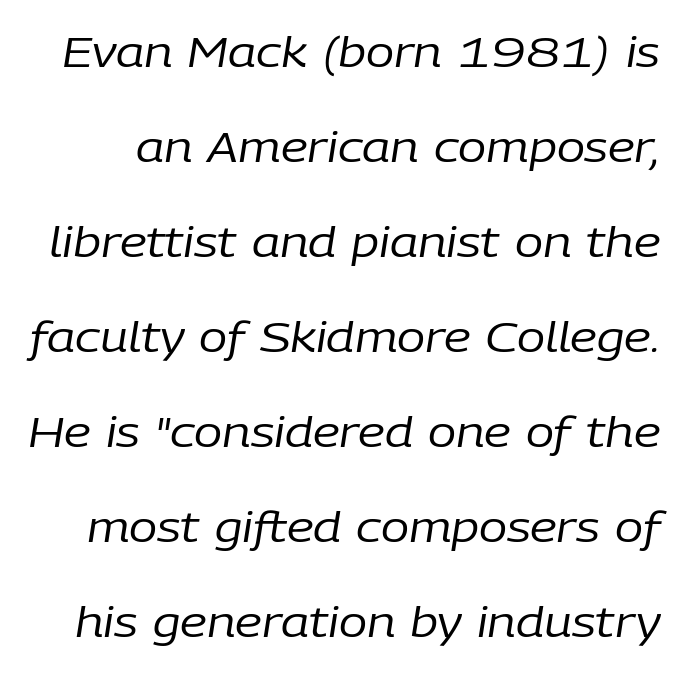
Q: Is the text bold? A: No.
Q: Is the text italic (slanted)? A: Yes, it leans right by about 9 degrees.
Q: Is the text underlined? A: No.
Q: Is the spacing between letters normal or unusually wide? A: Normal.
Q: Is the spacing between lines tight, normal or loose? A: Loose.
Q: Width (condensed, normal, or wide)? A: Normal.
Q: Stroke contrast? A: Low.
Q: x-height? A: Medium.
Q: Monospaced? A: No.
